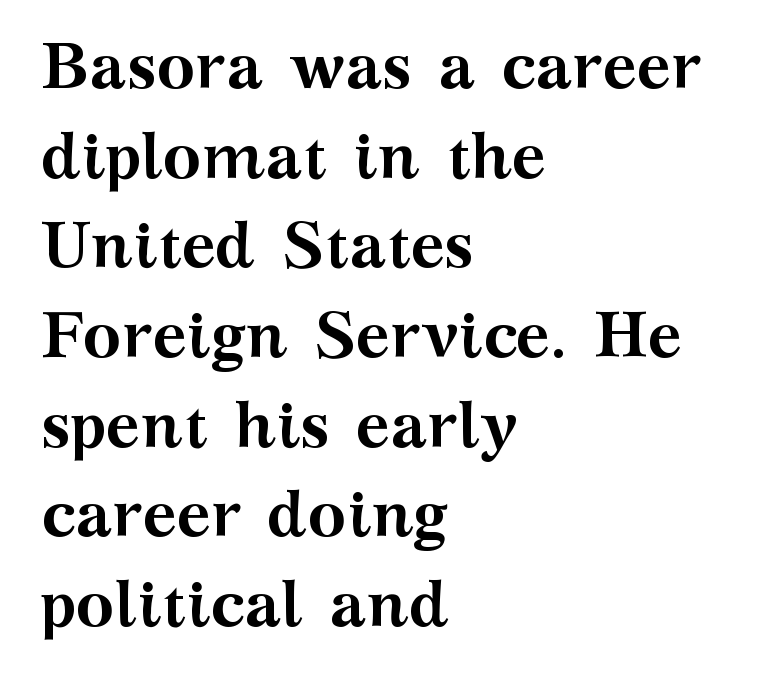
Notice how thick the strokes are: this is what a full bold looks like. These lines were composed using upright roman letters. Short note: letters normally spaced. Do the characters align in a grid? No, the font is proportional. Words float on clear page, feet unadorned. Students, observe: this is what conventionally led text looks like.
